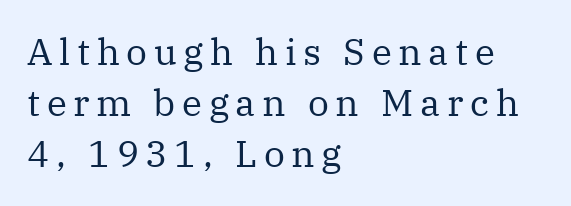
Q: Is the text bold? A: No.
Q: Is the text italic (slanted)? A: No, it is upright.
Q: Is the typeface a serif or a sans-serif typeface? A: Serif.
Q: Is the text underlined? A: No.
Q: How is the paragraph aligned? A: Left-aligned.
Q: Is the spacing between lines tight, normal or loose? A: Normal.
Q: Width (condensed, normal, or wide)? A: Normal.
Q: Stroke contrast? A: Medium.
Q: x-height? A: Medium.
Q: Monospaced? A: No.
